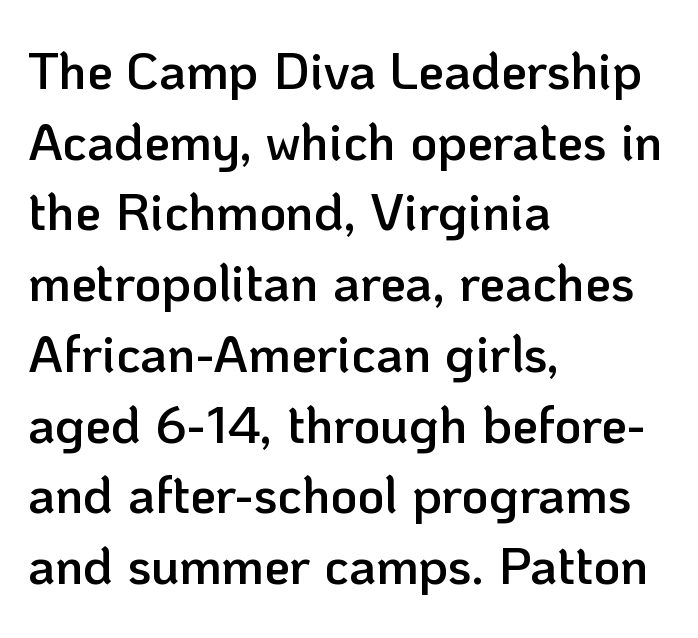
{"serif": "no", "italic": "no", "bold": "semi", "weight": "semibold", "width": "normal", "stroke_contrast": "low", "x_height": "medium", "monospaced": "no", "underline": "no", "align": "left", "line_spacing": "normal", "line_spacing_ratio": 1.36, "letter_spacing": "normal", "letter_spacing_em": 0.0, "glyph_px": 52}
